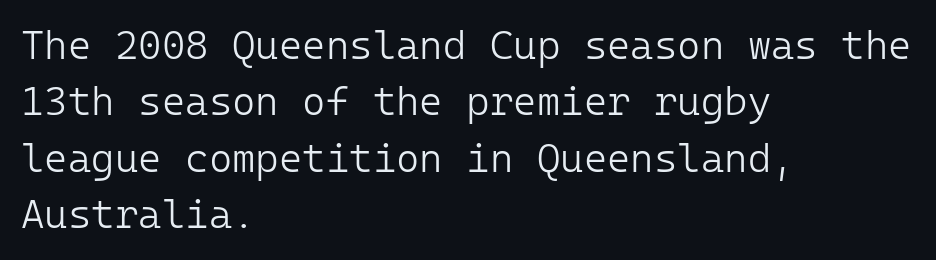
Notice how the passage keeps a crisp vertical edge on the left only. Words appear dense and cohesive because spacing is normal. What's the leading like? Ordinary, nothing unusual. Type without underlining. Is there any slant? The stems are plumb. No heavy texture on the line: the type isn't bold.
